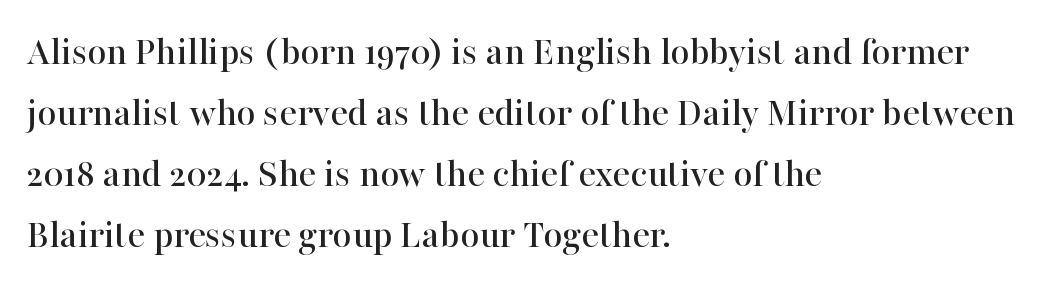
Q: Is the text italic (slanted)? A: No, it is upright.
Q: Is the typeface a serif or a sans-serif typeface? A: Serif.
Q: Is the text underlined? A: No.
Q: How is the paragraph aligned? A: Left-aligned.
Q: Is the spacing between letters normal or unusually wide? A: Normal.
Q: Is the spacing between lines tight, normal or loose? A: Normal.
Q: Width (condensed, normal, or wide)? A: Normal.
Q: Stroke contrast? A: High.
Q: x-height? A: Medium.
Q: Monospaced? A: No.
